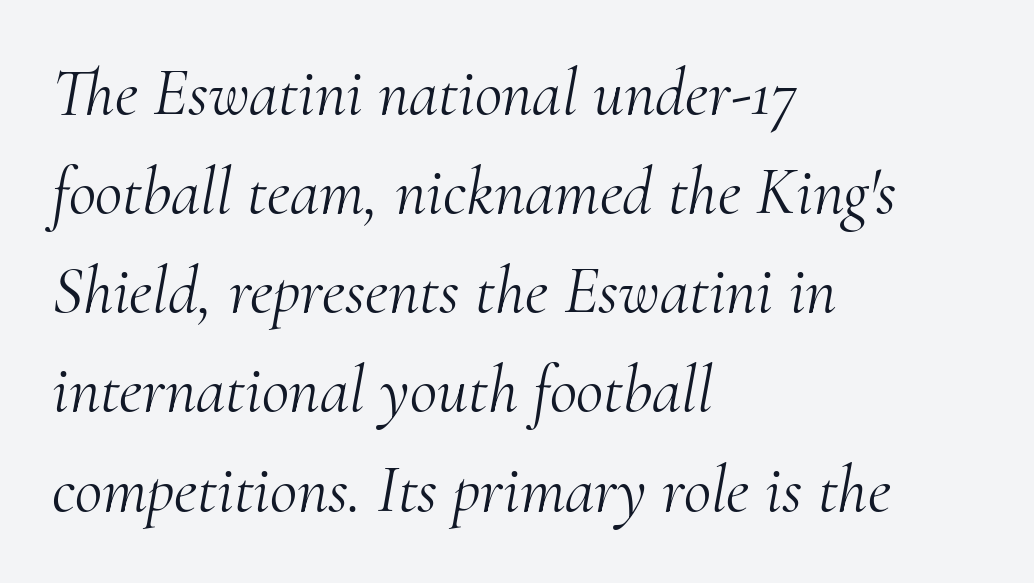
Q: Is the text bold? A: No.
Q: Is the text italic (slanted)? A: Yes, it leans right by about 10 degrees.
Q: Is the typeface a serif or a sans-serif typeface? A: Serif.
Q: Is the text underlined? A: No.
Q: How is the paragraph aligned? A: Left-aligned.
Q: Is the spacing between letters normal or unusually wide? A: Normal.
Q: Is the spacing between lines tight, normal or loose? A: Normal.
Q: Width (condensed, normal, or wide)? A: Normal.
Q: Stroke contrast? A: Medium.
Q: x-height? A: Small.
Q: Monospaced? A: No.
